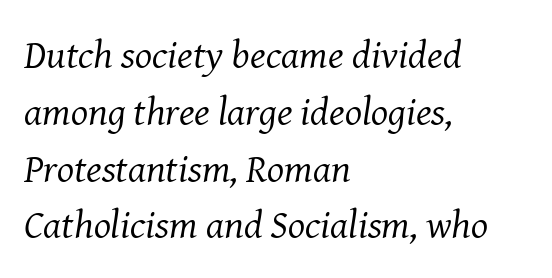
{"serif": "yes", "italic": "yes", "lean": "right", "slant_degrees": 8, "bold": "no", "weight": "regular", "width": "normal", "stroke_contrast": "medium", "x_height": "medium", "monospaced": "no", "underline": "no", "align": "left", "line_spacing": "normal", "line_spacing_ratio": 1.42, "letter_spacing": "normal", "letter_spacing_em": 0.0, "glyph_px": 40}
